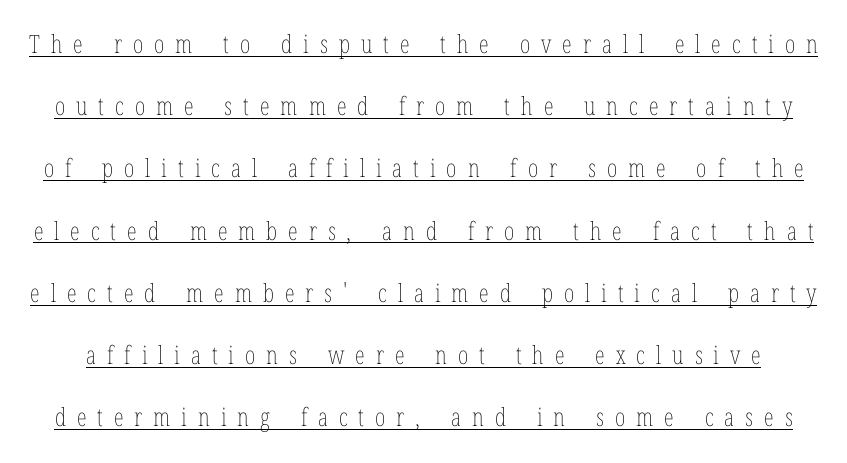
{"italic": "no", "bold": "no", "underline": "yes", "line_spacing": "loose", "line_spacing_ratio": 2.49, "letter_spacing": "wide", "letter_spacing_em": 0.44, "glyph_px": 25}
